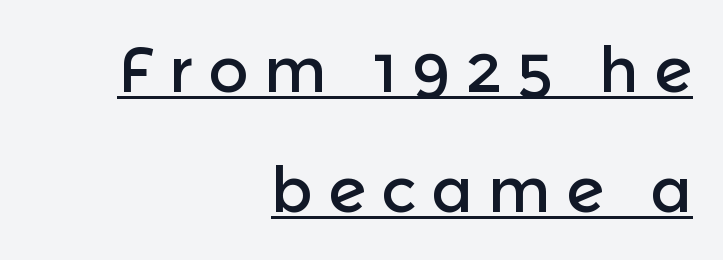
A baseline rule has been typeset under these characters. Do the characters align in a grid? No, the font is proportional. Line ends are locked; line starts wander. The letterforms stand isolated, each surrounded by extra space. Nope, not italic — everything's standing straight.
